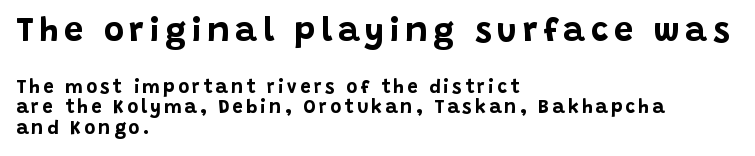
{"serif": "no", "italic": "no", "bold": "yes", "weight": "bold", "width": "normal", "stroke_contrast": "low", "x_height": "large", "monospaced": "no", "underline": "no", "align": "left", "line_spacing": "tight", "line_spacing_ratio": 1.06, "larger_block": "first", "size_ratio": 1.79, "glyph_px": 34}
